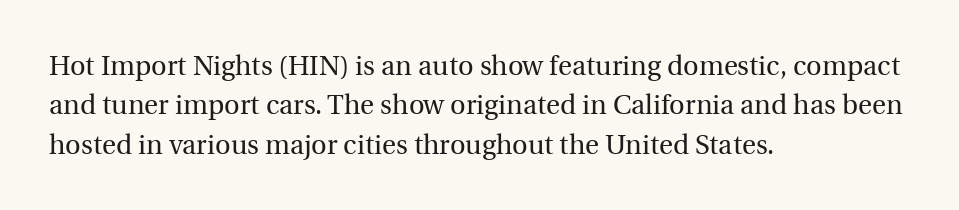
The image shows 27 px text type, upright; set left-aligned, normal line spacing (1.46x), normal letter spacing, not underlined.
